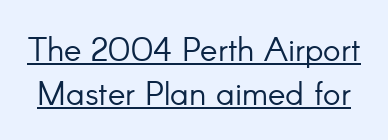
The image shows 33 px light sans-serif type, upright; set normal line spacing (1.33x), normal letter spacing, underlined; low stroke contrast and a small x-height.
